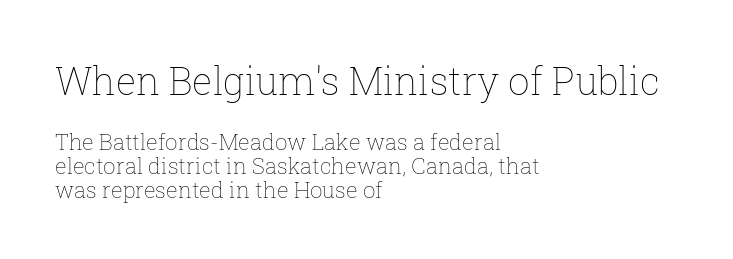
Q: Is the text bold? A: No.
Q: Is the text italic (slanted)? A: No, it is upright.
Q: Is the text underlined? A: No.
Q: How is the paragraph aligned? A: Left-aligned.
Q: Is the spacing between letters normal or unusually wide? A: Normal.
Q: Is the spacing between lines tight, normal or loose? A: Tight.
Q: Which block of text is set in a larger size, the first (top) or the second (bottom)? A: The first (top) one.
Q: Width (condensed, normal, or wide)? A: Normal.
Q: Stroke contrast? A: Low.
Q: x-height? A: Medium.
Q: Monospaced? A: No.
